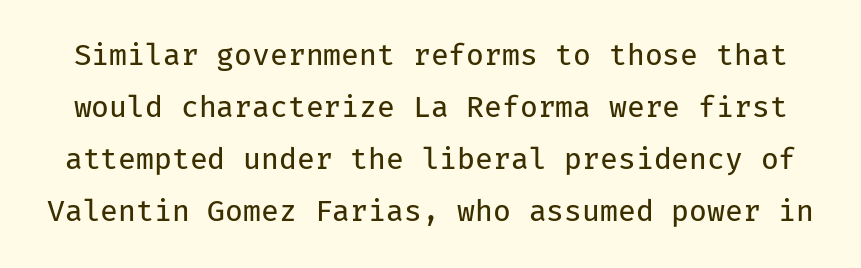
Q: Is the text bold? A: No.
Q: Is the text italic (slanted)? A: No, it is upright.
Q: Is the typeface a serif or a sans-serif typeface? A: Sans-serif.
Q: Is the text underlined? A: No.
Q: Is the spacing between letters normal or unusually wide? A: Normal.
Q: Width (condensed, normal, or wide)? A: Normal.
Q: Stroke contrast? A: Low.
Q: x-height? A: Medium.
Q: Monospaced? A: Yes.
